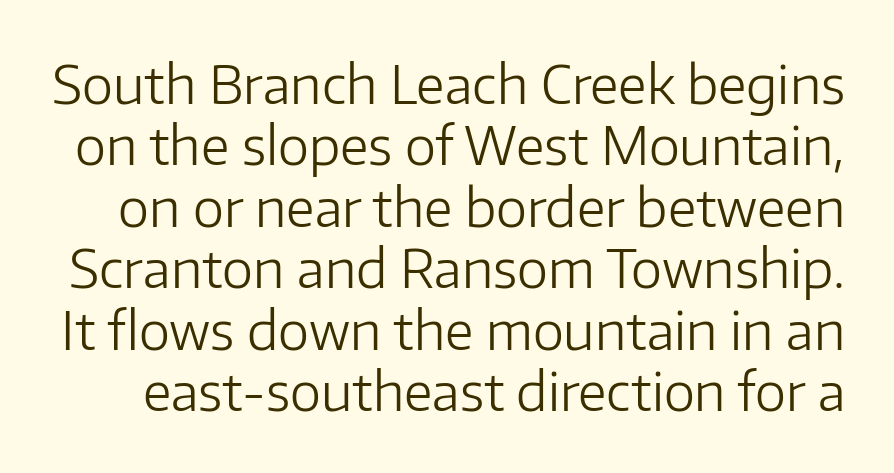
Q: Is the text bold? A: No.
Q: Is the text italic (slanted)? A: No, it is upright.
Q: Is the typeface a serif or a sans-serif typeface? A: Sans-serif.
Q: Is the text underlined? A: No.
Q: Is the spacing between letters normal or unusually wide? A: Normal.
Q: Width (condensed, normal, or wide)? A: Normal.
Q: Stroke contrast? A: Low.
Q: x-height? A: Medium.
Q: Monospaced? A: No.
